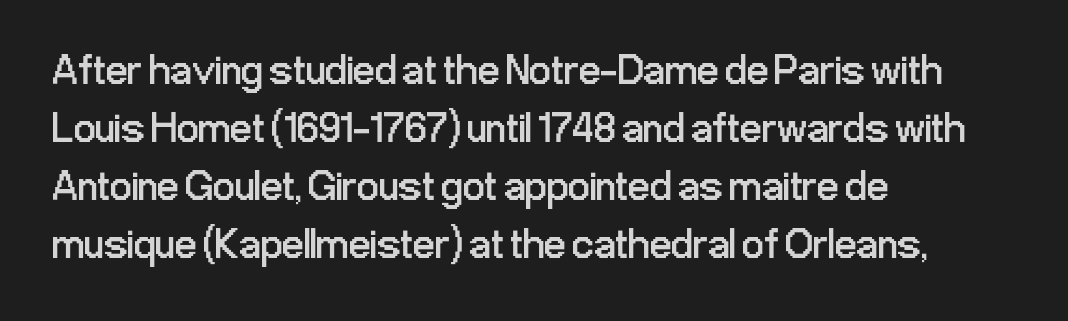
Q: Is the text bold? A: No.
Q: Is the text italic (slanted)? A: No, it is upright.
Q: Is the typeface a serif or a sans-serif typeface? A: Sans-serif.
Q: Is the text underlined? A: No.
Q: How is the paragraph aligned? A: Left-aligned.
Q: Is the spacing between letters normal or unusually wide? A: Normal.
Q: Is the spacing between lines tight, normal or loose? A: Normal.
Q: Width (condensed, normal, or wide)? A: Condensed.
Q: Stroke contrast? A: Low.
Q: x-height? A: Medium.
Q: Monospaced? A: No.
